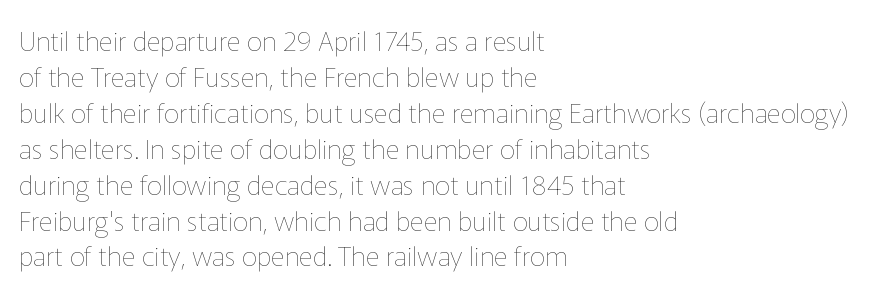
The image shows 27 px text type, upright; set left-aligned, normal line spacing (1.33x), normal letter spacing, not underlined.
